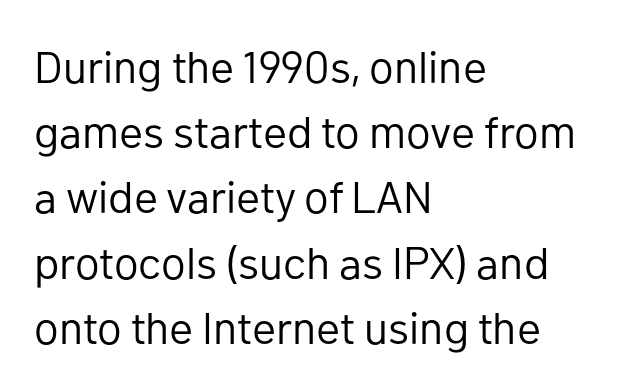
Q: Is the text bold? A: No.
Q: Is the text italic (slanted)? A: No, it is upright.
Q: Is the typeface a serif or a sans-serif typeface? A: Sans-serif.
Q: Is the text underlined? A: No.
Q: How is the paragraph aligned? A: Left-aligned.
Q: Is the spacing between letters normal or unusually wide? A: Normal.
Q: Is the spacing between lines tight, normal or loose? A: Normal.
Q: Width (condensed, normal, or wide)? A: Normal.
Q: Stroke contrast? A: Low.
Q: x-height? A: Medium.
Q: Monospaced? A: No.
